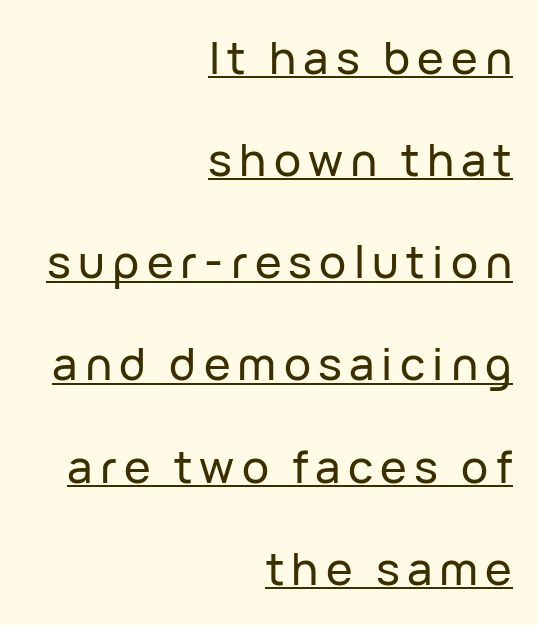
{"serif": "no", "italic": "no", "width": "normal", "stroke_contrast": "low", "x_height": "medium", "monospaced": "no", "underline": "yes", "align": "right", "line_spacing": "loose", "line_spacing_ratio": 2.27, "glyph_px": 45}
